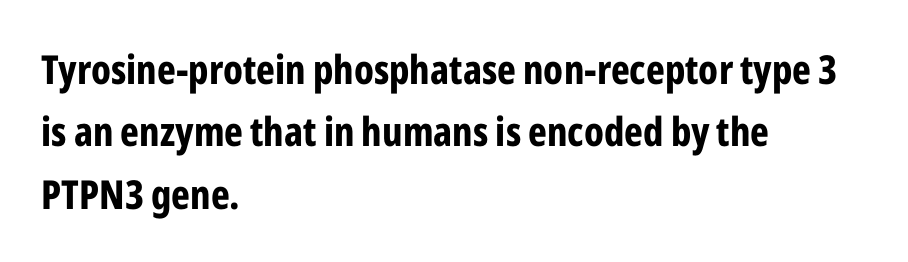
Q: Is the text bold? A: Yes.
Q: Is the text italic (slanted)? A: No, it is upright.
Q: Is the typeface a serif or a sans-serif typeface? A: Sans-serif.
Q: Is the text underlined? A: No.
Q: How is the paragraph aligned? A: Left-aligned.
Q: Is the spacing between letters normal or unusually wide? A: Normal.
Q: Is the spacing between lines tight, normal or loose? A: Normal.
Q: Width (condensed, normal, or wide)? A: Condensed.
Q: Stroke contrast? A: Low.
Q: x-height? A: Medium.
Q: Monospaced? A: No.
